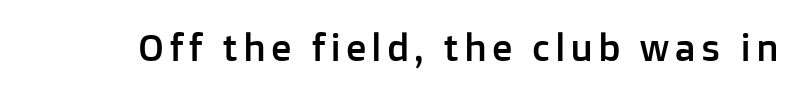
Q: Is the text italic (slanted)? A: No, it is upright.
Q: Is the typeface a serif or a sans-serif typeface? A: Sans-serif.
Q: Is the text underlined? A: No.
Q: Width (condensed, normal, or wide)? A: Normal.
Q: Stroke contrast? A: Low.
Q: x-height? A: Medium.
Q: Monospaced? A: No.
